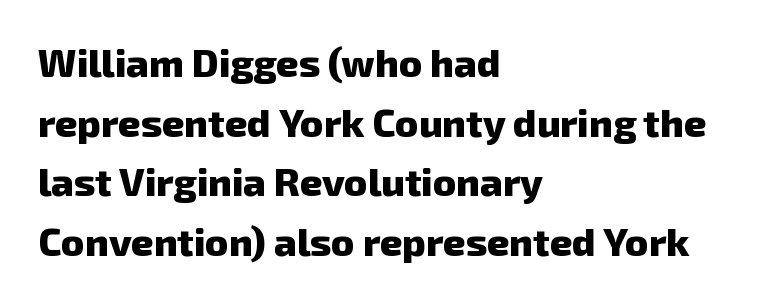
Look at the tracking — it's just the regular setting, nothing added. This rendering features lettering with no underline. The rendering uses natural spacing where letterforms have individual widths. Heavy-handed strokes throughout: this text is bold.
